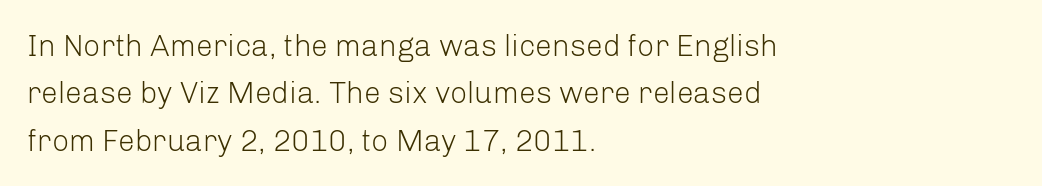
Ordinary non-slanted type is in use. Horizontal alignment here is leftward, the default for most running prose. Vertical spacing — default. Stems here are at most as thick as an everyday book face. The letters sit at their default tracking, neither squeezed nor spread. The designer went with a sans here, leaving each stem footless.
